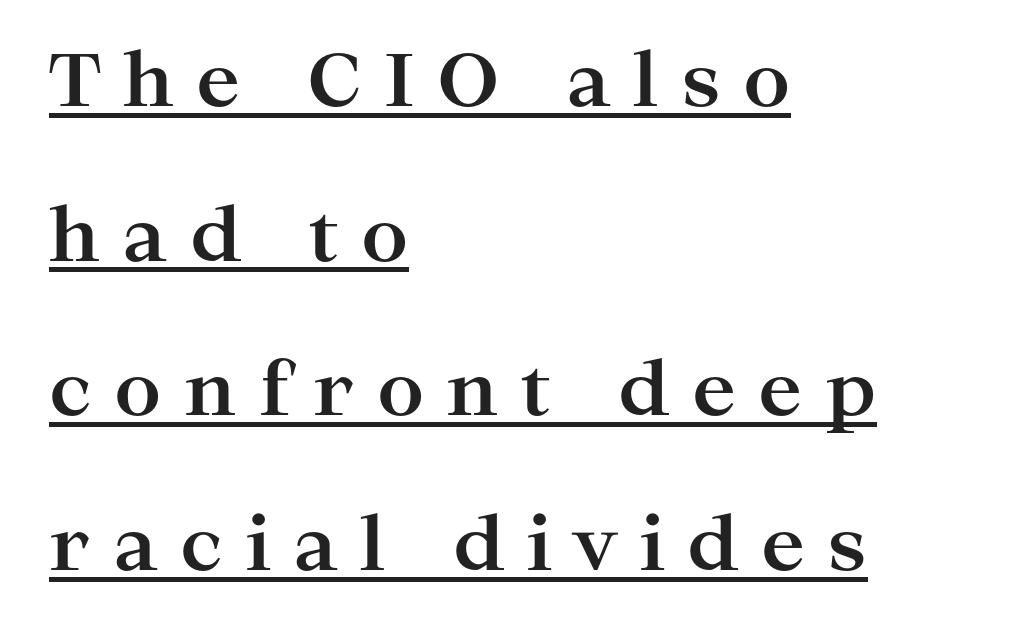
Q: Is the text bold? A: Yes.
Q: Is the text italic (slanted)? A: No, it is upright.
Q: Is the typeface a serif or a sans-serif typeface? A: Serif.
Q: Is the text underlined? A: Yes.
Q: How is the paragraph aligned? A: Left-aligned.
Q: Is the spacing between letters normal or unusually wide? A: Unusually wide.
Q: Is the spacing between lines tight, normal or loose? A: Loose.
Q: Width (condensed, normal, or wide)? A: Wide.
Q: Stroke contrast? A: High.
Q: x-height? A: Medium.
Q: Monospaced? A: No.
